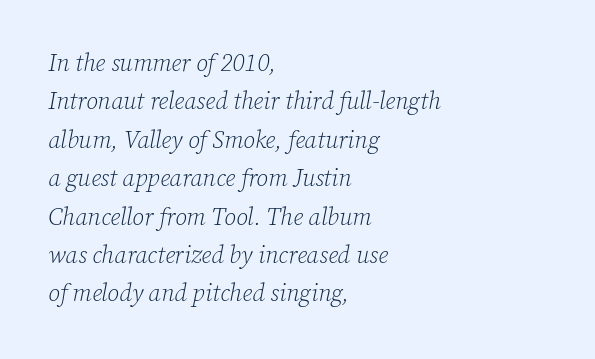
Nothing unusual about the tracking: characters are spaced as the font intends. Counters stay open thanks to moderate or lighter strokes. Regular leading. There's an unmistakable incline to the writing here. These lines stack with their left ends in a neat column.
